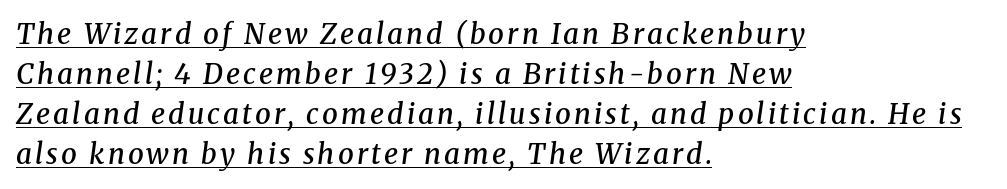
Set as a demibold, roughly 600 on the weight scale. Here the designer chose a conventional face with non-uniform glyph widths. This is serif lettering, the kind often seen in printed books. The text carries the slant typical of an italic or oblique font. Students, observe the line beneath the letters — that is underlining.
